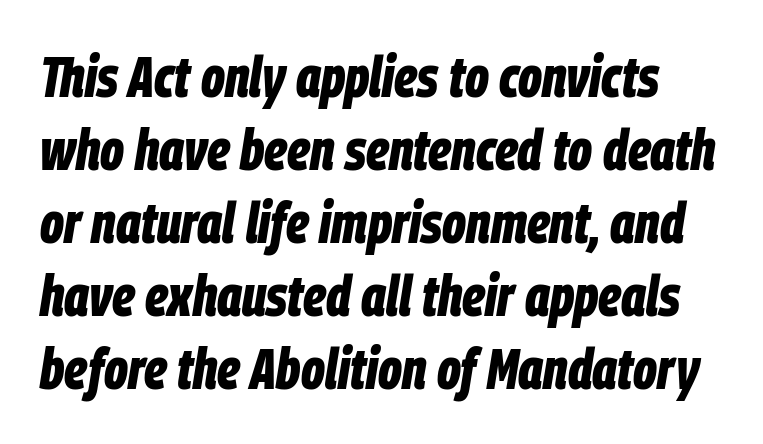
The leading is moderate, giving the passage an even texture. Each glyph is drawn with heavy, bold strokes. Anything drawn beneath the words? Only blank space. The typography opts for an oblique posture over an upright one. Note the varied advance widths — an 'i' is clearly narrower than an 'm'.
